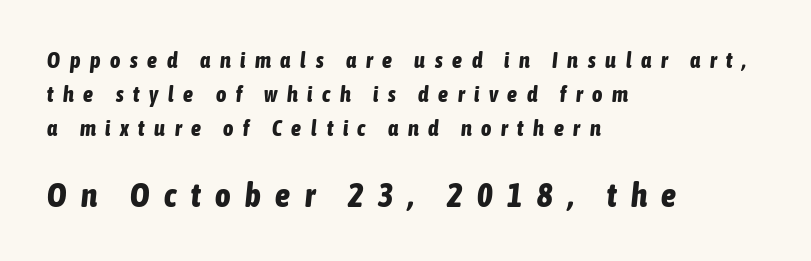
How heavy is the stroke? Heavy — this is a bold. In CSS terms this would be text-align: left. Spacing verdict: proportional, widths tailored to each character. Top chunk: small. Bottom chunk: large. Quick note: underline off. Baseline-to-baseline distance is the conventional proportion of letter height.
